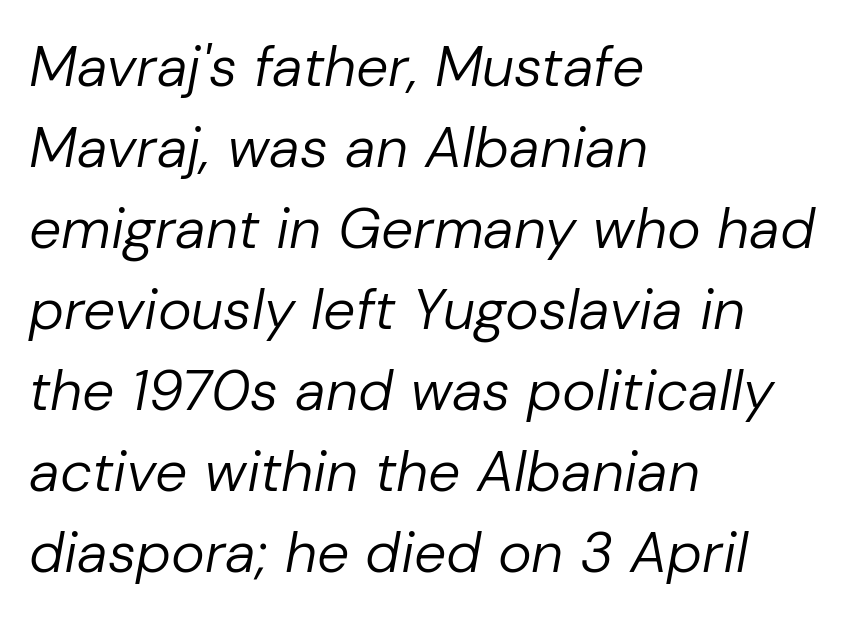
One glance says typical: line gaps are just what's usual. The foot of each line stays bare and open. Visually the block forms a straight wall on the left and a jagged coastline on the right. Words appear dense and cohesive because spacing is normal.
